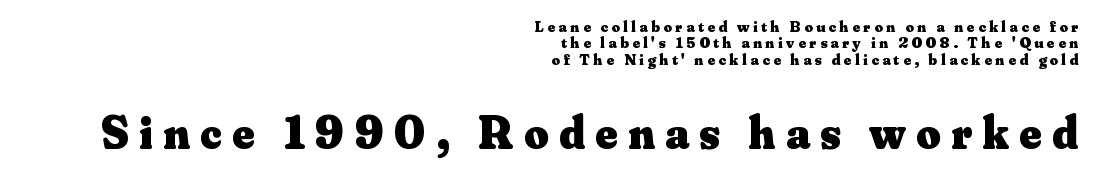
Q: Is the text bold? A: Yes.
Q: Is the text italic (slanted)? A: No, it is upright.
Q: Is the typeface a serif or a sans-serif typeface? A: Serif.
Q: Is the text underlined? A: No.
Q: How is the paragraph aligned? A: Right-aligned.
Q: Is the spacing between letters normal or unusually wide? A: Unusually wide.
Q: Is the spacing between lines tight, normal or loose? A: Tight.
Q: Which block of text is set in a larger size, the first (top) or the second (bottom)? A: The second (bottom) one.
Q: Width (condensed, normal, or wide)? A: Normal.
Q: Stroke contrast? A: Medium.
Q: x-height? A: Small.
Q: Monospaced? A: No.
